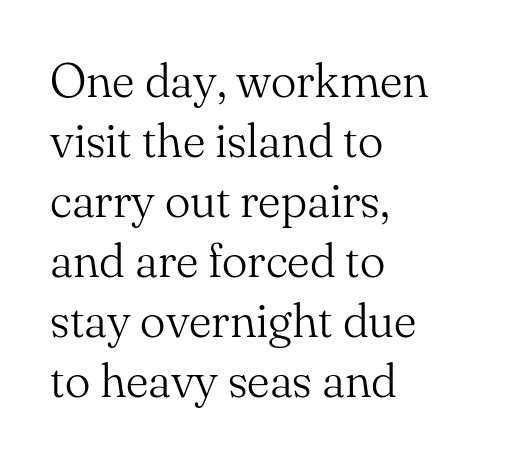
{"serif": "yes", "italic": "no", "bold": "no", "weight": "light", "width": "normal", "stroke_contrast": "medium", "x_height": "small", "monospaced": "no", "underline": "no", "align": "left", "line_spacing": "normal", "line_spacing_ratio": 1.25, "letter_spacing": "normal", "letter_spacing_em": 0.0, "glyph_px": 48}
